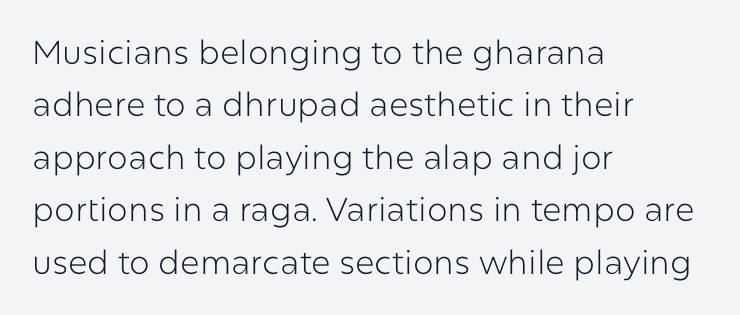
Vertical strokes here are truly vertical. Think standard paragraph weight, or any step lighter than that. The lines in this sample share a left origin and differ only in where they stop. The type family on display is of the sans-serif kind.
